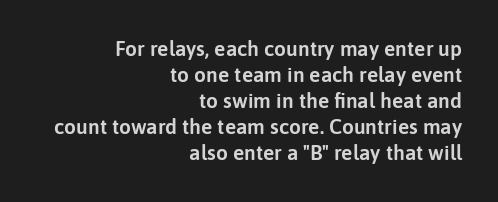
{"italic": "no", "underline": "no", "align": "right", "line_spacing_ratio": 1.24, "letter_spacing": "normal", "letter_spacing_em": 0.0, "glyph_px": 21}
